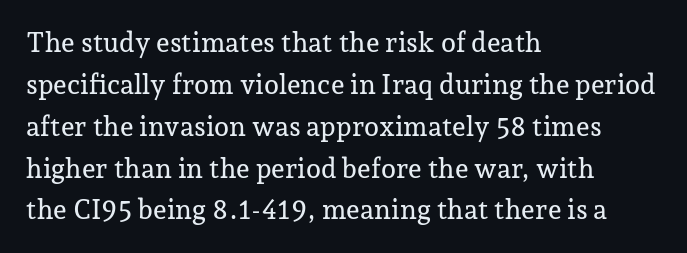
The image shows 27 px text type, upright; set left-aligned, normal line spacing (1.55x), normal letter spacing, not underlined.
